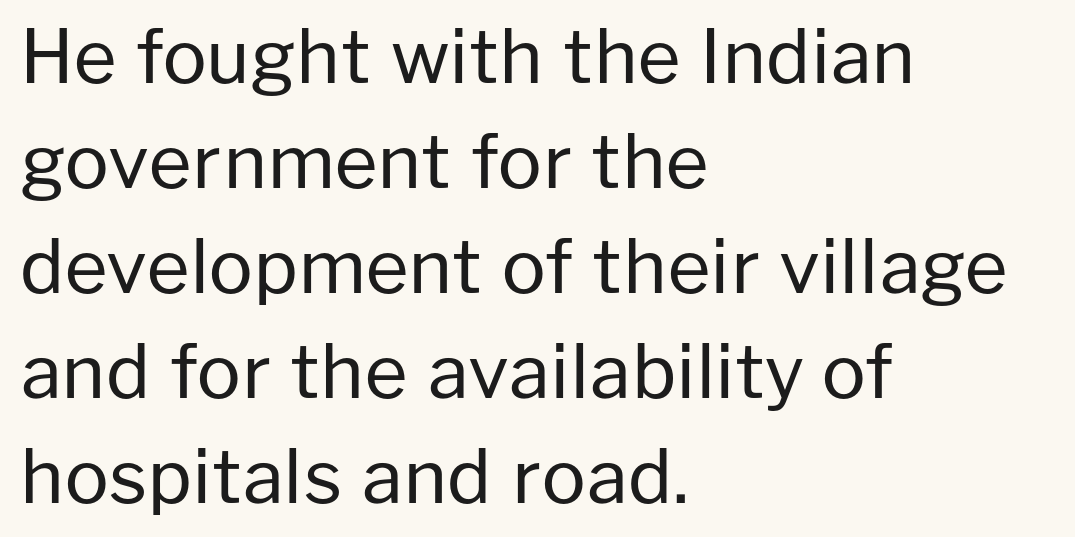
Q: Is the text bold? A: No.
Q: Is the text italic (slanted)? A: No, it is upright.
Q: Is the typeface a serif or a sans-serif typeface? A: Sans-serif.
Q: Is the text underlined? A: No.
Q: How is the paragraph aligned? A: Left-aligned.
Q: Is the spacing between letters normal or unusually wide? A: Normal.
Q: Is the spacing between lines tight, normal or loose? A: Normal.
Q: Width (condensed, normal, or wide)? A: Normal.
Q: Stroke contrast? A: Low.
Q: x-height? A: Medium.
Q: Monospaced? A: No.
